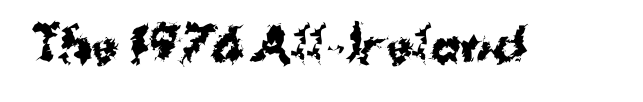
The image shows 45 px bold sans-serif type; set normal letter spacing, not underlined; medium stroke contrast and a medium x-height.
